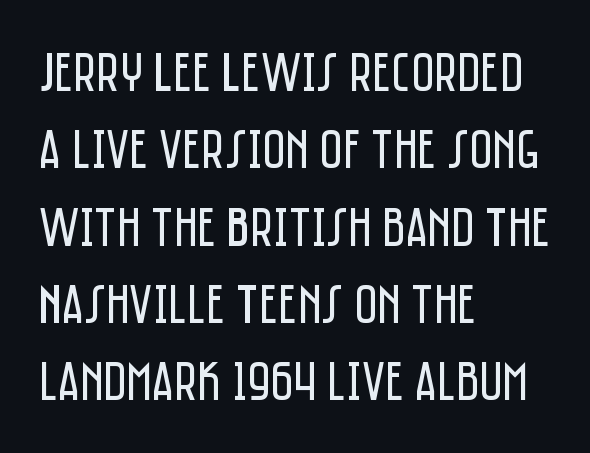
{"serif": "no", "italic": "no", "bold": "no", "weight": "regular", "width": "condensed", "stroke_contrast": "low", "x_height": "large", "monospaced": "no", "underline": "no", "align": "left", "line_spacing": "normal", "line_spacing_ratio": 1.38, "letter_spacing": "normal", "letter_spacing_em": 0.0, "glyph_px": 56}
